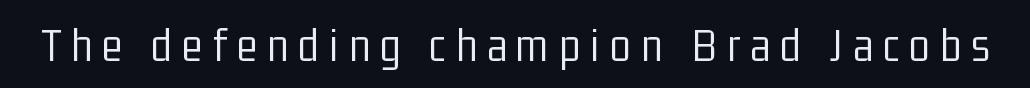
The image shows 49 px light, condensed sans-serif type, upright; set unusually wide letter spacing (+0.2 em), not underlined; low stroke contrast and a medium x-height.
